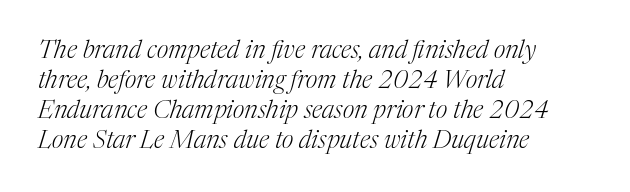
Honestly, there is no underline to notice here at all. A quiet, ordinary-to-light weight characterises the typeface. Is the letter spacing exaggerated? No — it looks like the ordinary default. Quick note: italic.
